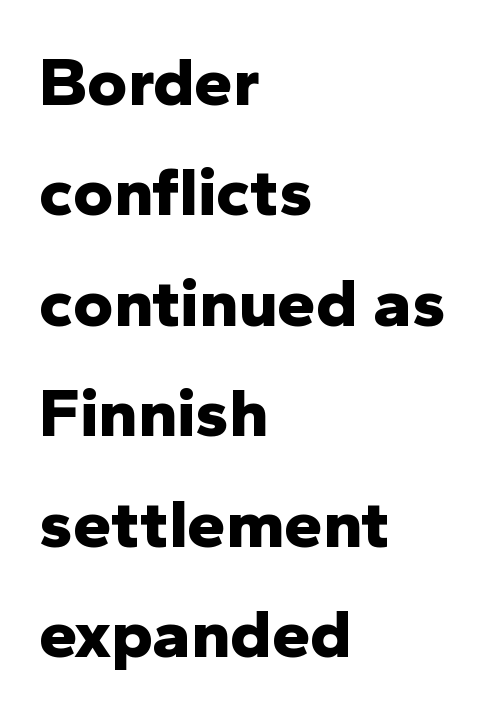
Caption: bold face, heavy strokes. Type without underlining. Which margin do the lines hug? The left one — the right edge is uneven. The passage shown has conventional tracking throughout.
